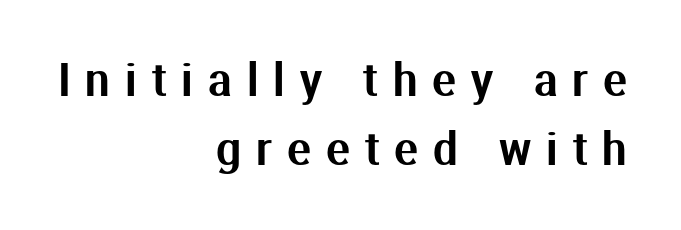
Quick note: not italic, upright. No word sits above an underline. The face used here is rendered with a markedly widened letterfit. The passage shown is typed in a proportional face where columns would drift. Casual observation: everything's shoved over to the right. No feet cap the strokes, marking this as sans-serif type.
